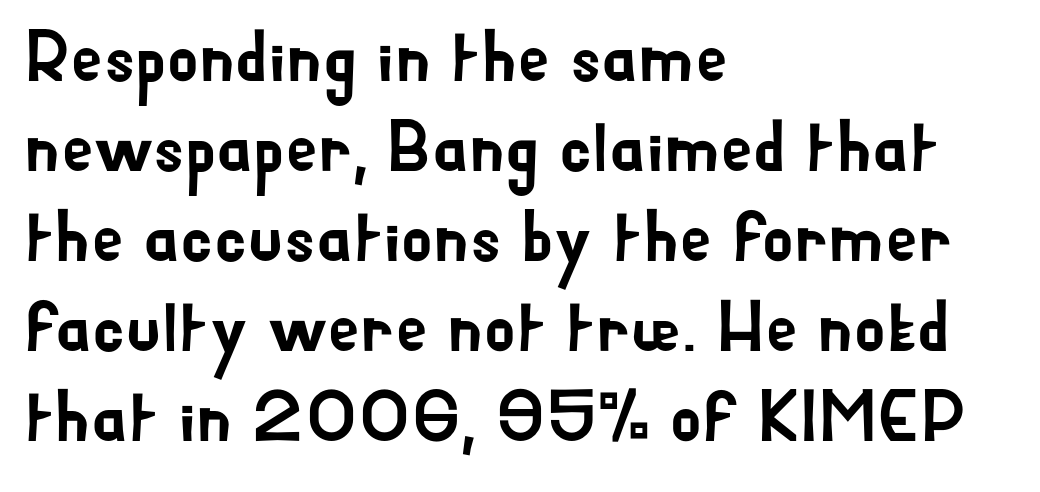
Posture: vertical. The passage shown is typed in a proportional face where columns would drift. The space beneath each line is pristine and unruled. The tracking reads as untouched default to a designer's eye. Regular leading. This rendering uses left alignment, leaving the right contour irregular.
